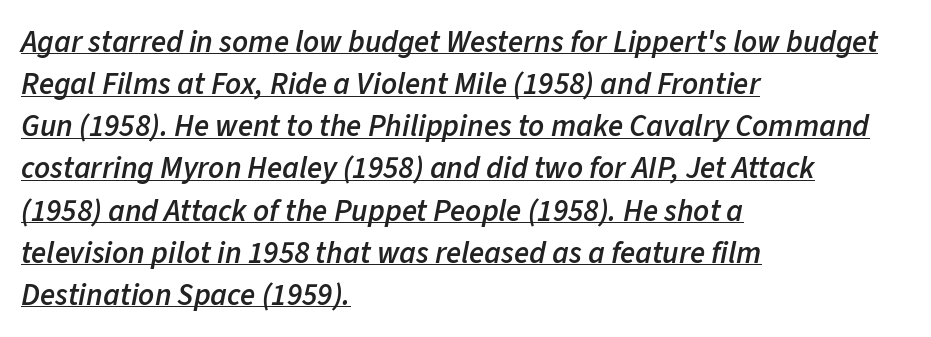
Character widths vary here, with narrow letters taking less room than wide ones. Reading down the block, your eye returns to a fixed left position each line. The glyphs have the mass of a demibold cut, below bold. The designer left line spacing at the default.
